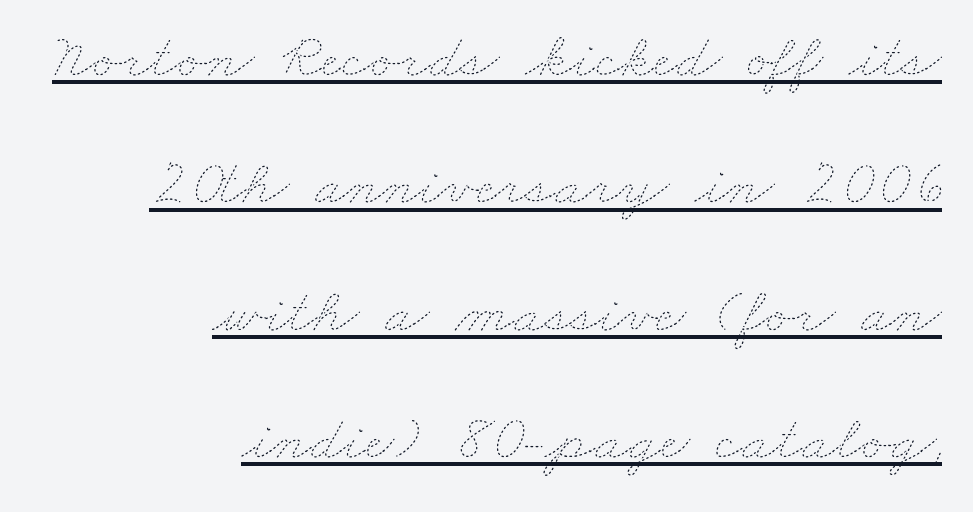
Underlined type. Stem width sits at or under what a default text font uses. Honestly, the letter spacing is just normal — you wouldn't notice it. Does the copy run flush right? Yes — the right margin is perfectly even. Each letter keeps its own natural width here, so spacing adapts to shape.
